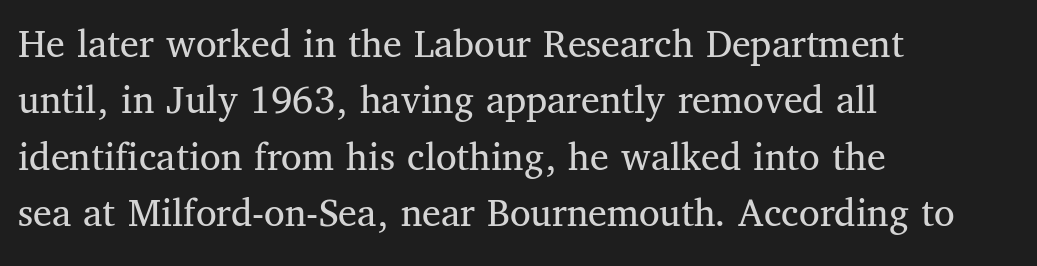
{"serif": "yes", "italic": "no", "bold": "no", "weight": "regular", "width": "normal", "stroke_contrast": "medium", "x_height": "medium", "monospaced": "no", "underline": "no", "align": "left", "line_spacing": "normal", "line_spacing_ratio": 1.34, "letter_spacing": "normal", "letter_spacing_em": 0.0, "glyph_px": 42}
